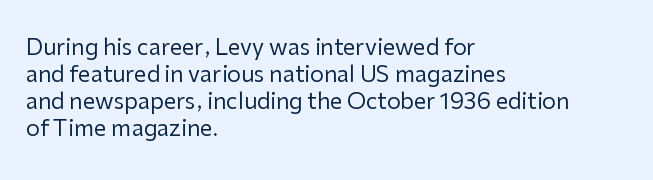
Q: Is the text bold? A: No.
Q: Is the text italic (slanted)? A: No, it is upright.
Q: Is the text underlined? A: No.
Q: How is the paragraph aligned? A: Left-aligned.
Q: Is the spacing between letters normal or unusually wide? A: Normal.
